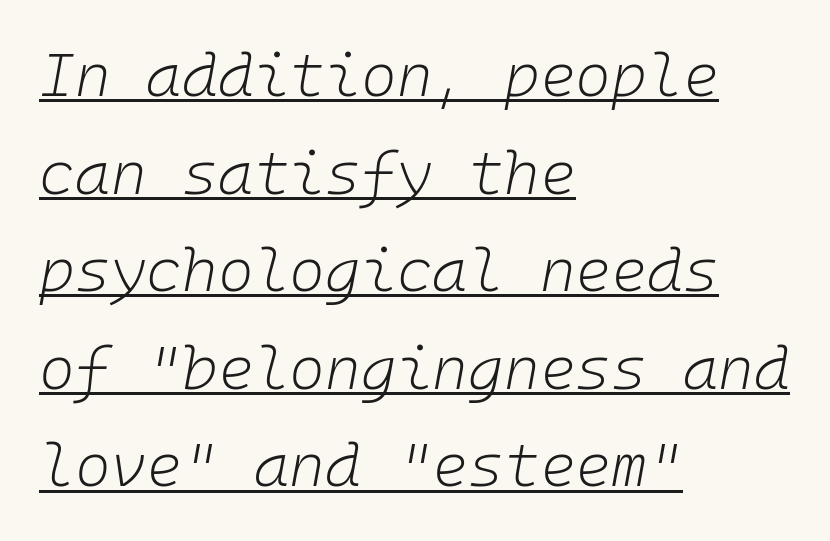
Q: Is the text bold? A: No.
Q: Is the text italic (slanted)? A: Yes, it leans right by about 10 degrees.
Q: Is the text underlined? A: Yes.
Q: How is the paragraph aligned? A: Left-aligned.
Q: Is the spacing between letters normal or unusually wide? A: Normal.
Q: Is the spacing between lines tight, normal or loose? A: Normal.
Q: Width (condensed, normal, or wide)? A: Normal.
Q: Stroke contrast? A: Low.
Q: x-height? A: Medium.
Q: Monospaced? A: Yes.
